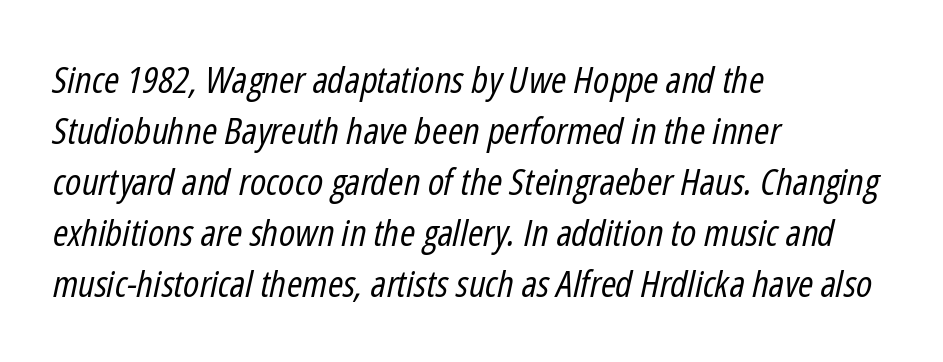
Does extra space separate the letters? No, they use regular spacing. Rule under the text: the space is simply empty. The vertical gap from one line to the next is medium. The passage is arranged the way most books set body copy — flush left. Every character sits at an angle, as italics do.
